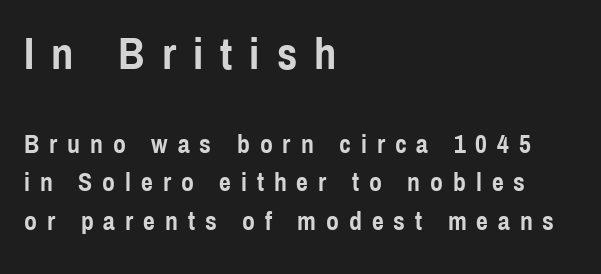
{"serif": "no", "italic": "no", "bold": "yes", "weight": "semibold", "width": "condensed", "x_height": "medium", "monospaced": "no", "underline": "no", "align": "left", "line_spacing": "normal", "line_spacing_ratio": 1.48, "letter_spacing": "wide", "letter_spacing_em": 0.38, "larger_block": "first", "size_ratio": 1.73, "glyph_px": 45}
